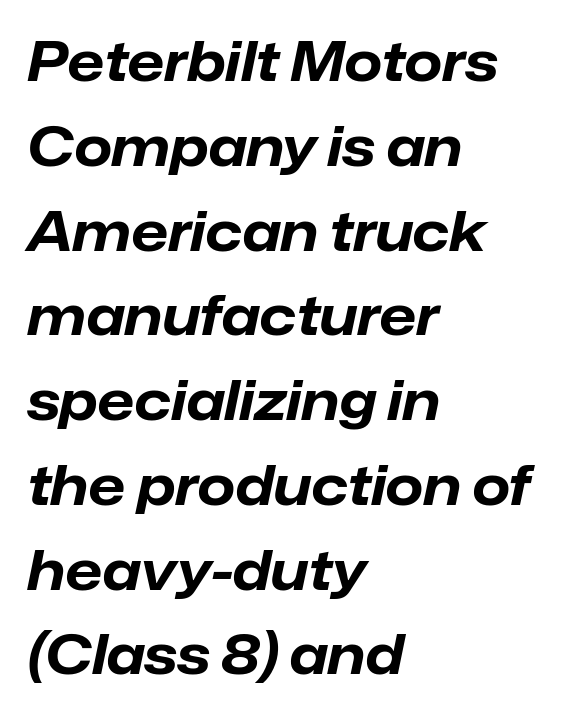
{"italic": "yes", "lean": "right", "slant_degrees": 12, "bold": "yes", "weight": "bold", "width": "normal", "stroke_contrast": "low", "x_height": "medium", "monospaced": "no", "underline": "no", "align": "left", "line_spacing": "normal", "line_spacing_ratio": 1.57, "letter_spacing": "normal", "letter_spacing_em": 0.0, "glyph_px": 54}
